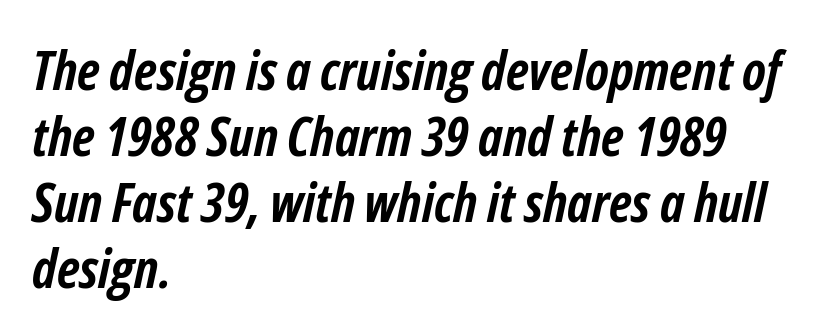
This is heavy type, rendered in bold. A classic flush-left, rag-right setting is used for this passage. There's an unmistakable incline to the writing here. The rendering uses natural spacing where letterforms have individual widths. Quick note: underline off. In terms of letterspacing, this is plain default setting.
